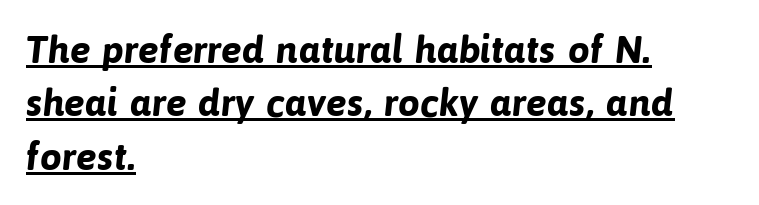
{"serif": "no", "bold": "yes", "weight": "bold", "width": "normal", "stroke_contrast": "low", "x_height": "medium", "monospaced": "no", "underline": "yes", "align": "left", "line_spacing": "normal", "line_spacing_ratio": 1.37, "letter_spacing": "normal", "letter_spacing_em": 0.0, "glyph_px": 39}
